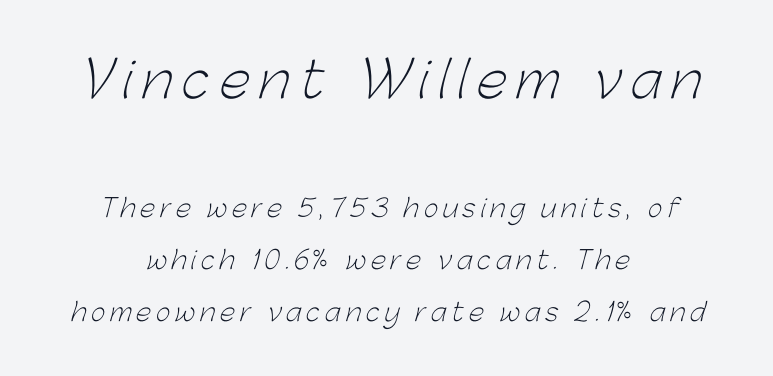
The image shows 50 px light sans-serif type; set centered, loose line spacing (2.08x), not underlined; the first (top) block is 2.0x larger; low stroke contrast and a medium x-height.
